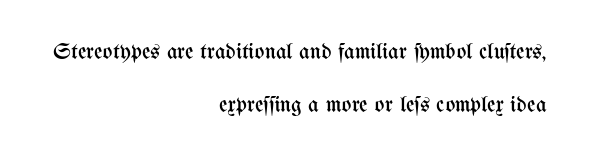
Q: Is the text bold? A: No.
Q: Is the text italic (slanted)? A: No, it is upright.
Q: Is the text underlined? A: No.
Q: How is the paragraph aligned? A: Right-aligned.
Q: Is the spacing between letters normal or unusually wide? A: Normal.
Q: Is the spacing between lines tight, normal or loose? A: Loose.
